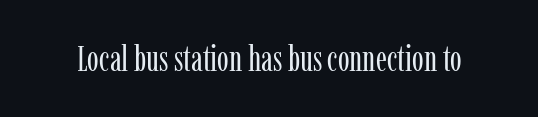
The image shows 35 px regular-weight, condensed serif type, upright; set normal letter spacing, not underlined; low stroke contrast and a medium x-height.
